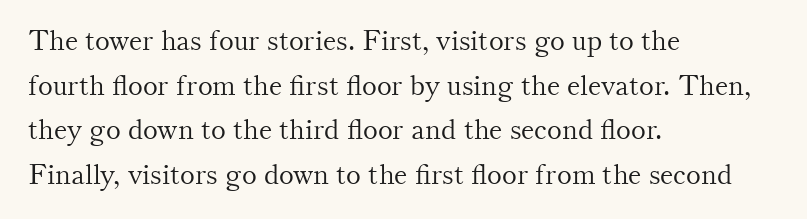
Q: Is the text bold? A: No.
Q: Is the text italic (slanted)? A: No, it is upright.
Q: Is the typeface a serif or a sans-serif typeface? A: Serif.
Q: Is the text underlined? A: No.
Q: How is the paragraph aligned? A: Left-aligned.
Q: Is the spacing between letters normal or unusually wide? A: Normal.
Q: Is the spacing between lines tight, normal or loose? A: Normal.
Q: Width (condensed, normal, or wide)? A: Normal.
Q: Stroke contrast? A: Medium.
Q: x-height? A: Small.
Q: Monospaced? A: No.
